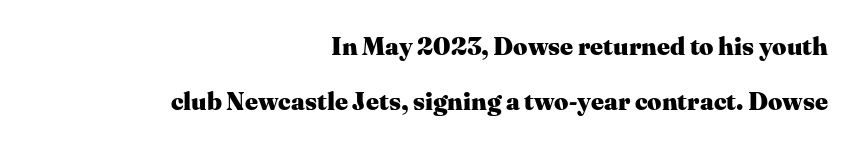
Q: Is the text bold? A: Yes.
Q: Is the text italic (slanted)? A: No, it is upright.
Q: Is the text underlined? A: No.
Q: How is the paragraph aligned? A: Right-aligned.
Q: Is the spacing between letters normal or unusually wide? A: Normal.
Q: Is the spacing between lines tight, normal or loose? A: Loose.
